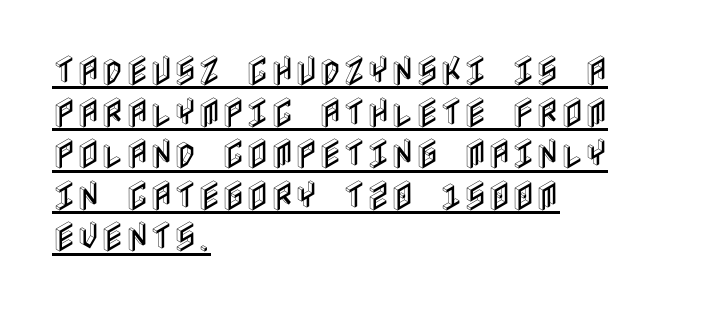
Q: Is the text italic (slanted)? A: No, it is upright.
Q: Is the text underlined? A: Yes.
Q: How is the paragraph aligned? A: Left-aligned.
Q: Is the spacing between letters normal or unusually wide? A: Normal.
Q: Is the spacing between lines tight, normal or loose? A: Normal.
Q: Width (condensed, normal, or wide)? A: Condensed.
Q: x-height? A: Large.
